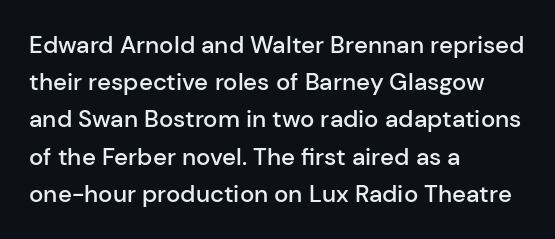
The image shows 24 px text type, upright; set left-aligned, normal line spacing (1.55x), normal letter spacing, not underlined.
